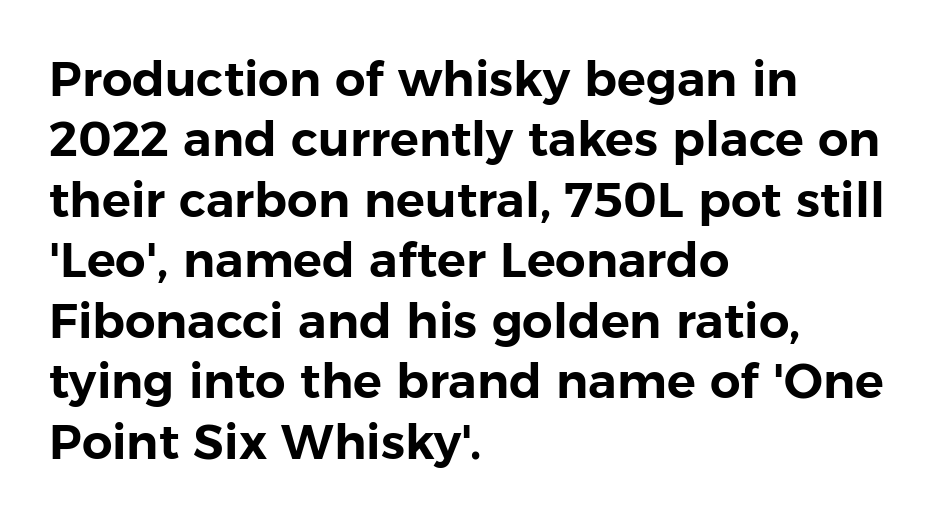
Q: Is the text italic (slanted)? A: No, it is upright.
Q: Is the typeface a serif or a sans-serif typeface? A: Sans-serif.
Q: Is the text underlined? A: No.
Q: How is the paragraph aligned? A: Left-aligned.
Q: Is the spacing between letters normal or unusually wide? A: Normal.
Q: Is the spacing between lines tight, normal or loose? A: Normal.
Q: Width (condensed, normal, or wide)? A: Normal.
Q: Stroke contrast? A: Low.
Q: x-height? A: Medium.
Q: Monospaced? A: No.
